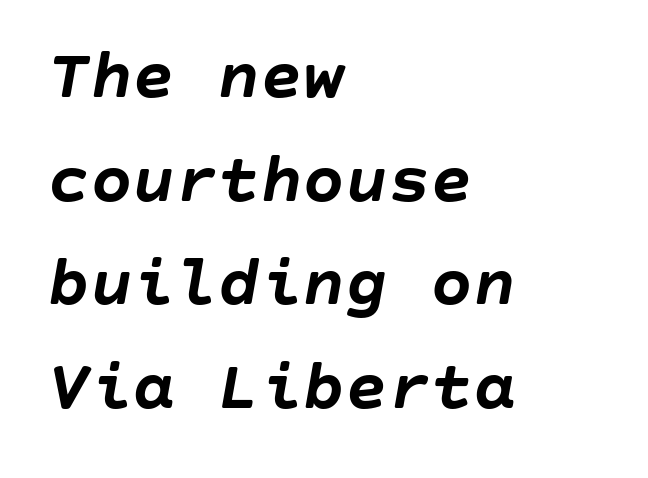
{"italic": "yes", "lean": "right", "slant_degrees": 10, "bold": "yes", "weight": "semibold", "width": "normal", "stroke_contrast": "low", "x_height": "large", "underline": "no", "align": "left", "line_spacing": "normal", "line_spacing_ratio": 1.46, "letter_spacing": "normal", "letter_spacing_em": 0.0, "glyph_px": 71}
